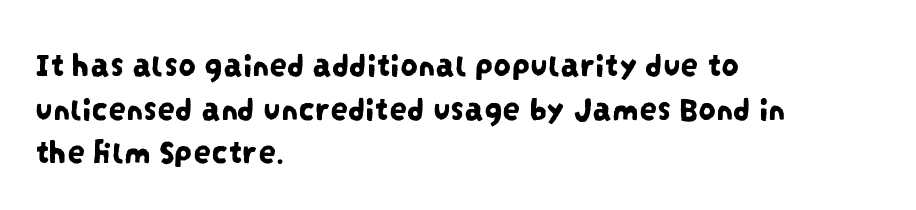
{"serif": "no", "width": "condensed", "stroke_contrast": "low", "x_height": "large", "monospaced": "no", "underline": "no", "align": "left", "line_spacing": "normal", "line_spacing_ratio": 1.25, "letter_spacing": "normal", "letter_spacing_em": 0.0, "glyph_px": 35}
